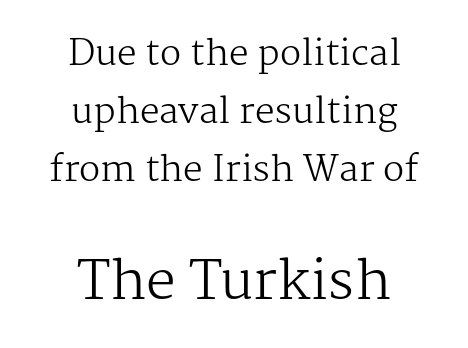
The image shows 53 px regular-weight serif type, upright; set centered, normal line spacing (1.66x), normal letter spacing, not underlined; the second (bottom) block is 1.51x larger; medium stroke contrast and a medium x-height.
